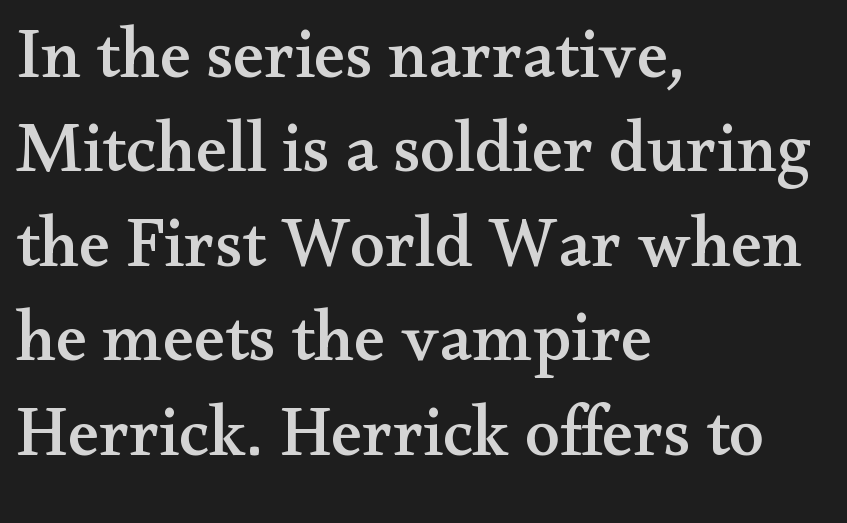
{"serif": "yes", "italic": "no", "width": "wide", "stroke_contrast": "medium", "x_height": "small", "monospaced": "no", "underline": "no", "align": "left", "line_spacing": "normal", "line_spacing_ratio": 1.35, "letter_spacing": "normal", "letter_spacing_em": 0.0, "glyph_px": 70}
